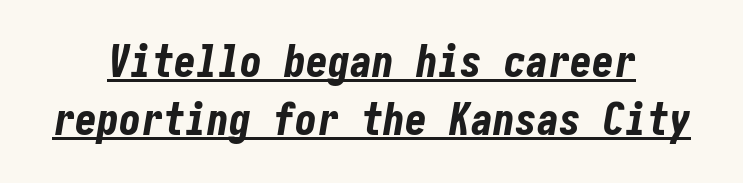
{"italic": "yes", "lean": "right", "slant_degrees": 10, "bold": "yes", "weight": "bold", "width": "condensed", "stroke_contrast": "low", "x_height": "medium", "underline": "yes", "align": "center", "line_spacing": "normal", "line_spacing_ratio": 1.32, "letter_spacing": "normal", "letter_spacing_em": 0.0, "glyph_px": 44}
